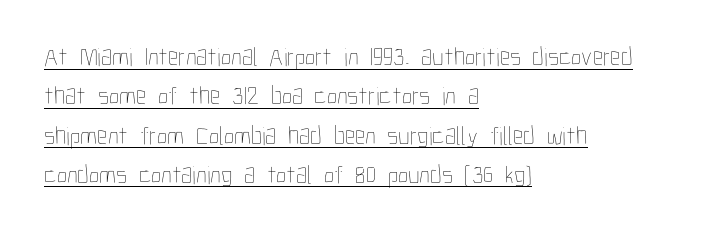
The image shows 26 px text type, upright; set left-aligned, normal line spacing (1.51x), normal letter spacing, underlined.
